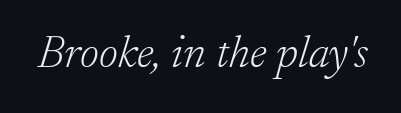
Q: Is the text bold? A: No.
Q: Is the text italic (slanted)? A: Yes, it leans right by about 17 degrees.
Q: Is the typeface a serif or a sans-serif typeface? A: Serif.
Q: Is the text underlined? A: No.
Q: Is the spacing between letters normal or unusually wide? A: Normal.
Q: Width (condensed, normal, or wide)? A: Normal.
Q: Stroke contrast? A: Low.
Q: x-height? A: Small.
Q: Monospaced? A: No.
